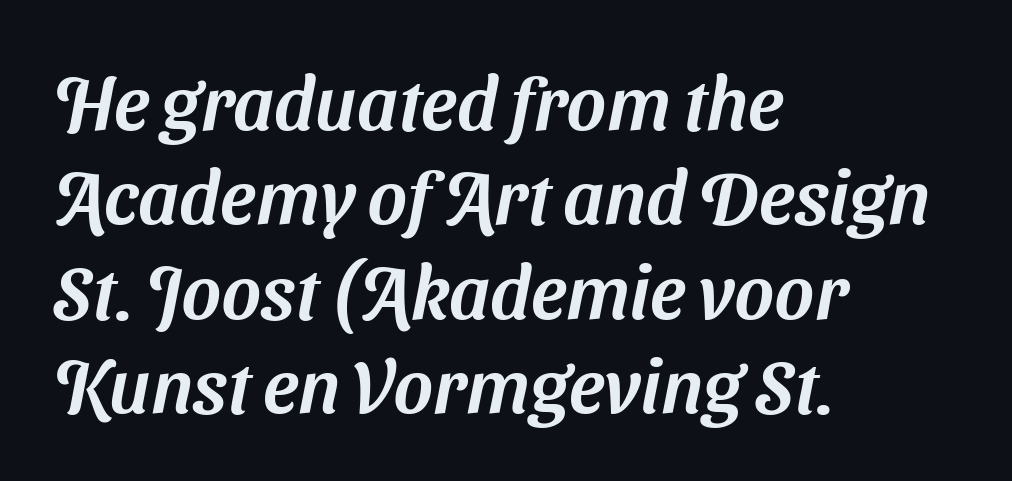
Q: Is the typeface a serif or a sans-serif typeface? A: Sans-serif.
Q: Is the text underlined? A: No.
Q: How is the paragraph aligned? A: Left-aligned.
Q: Is the spacing between letters normal or unusually wide? A: Normal.
Q: Is the spacing between lines tight, normal or loose? A: Normal.
Q: Width (condensed, normal, or wide)? A: Normal.
Q: Stroke contrast? A: Medium.
Q: x-height? A: Medium.
Q: Monospaced? A: No.
